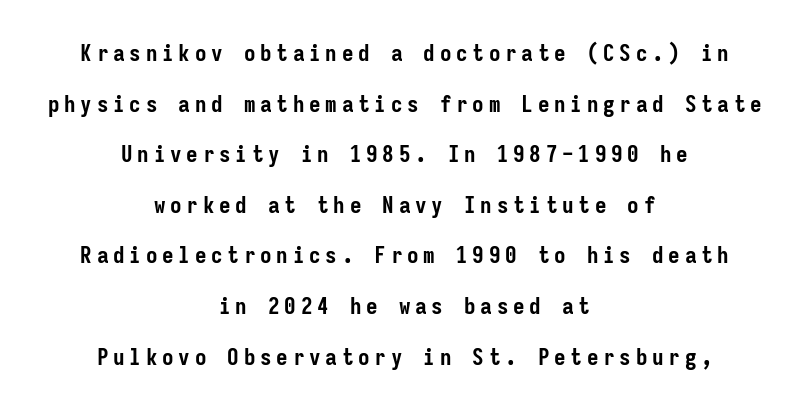
Q: Is the text bold? A: Yes.
Q: Is the text italic (slanted)? A: No, it is upright.
Q: Is the text underlined? A: No.
Q: How is the paragraph aligned? A: Centered.
Q: Is the spacing between letters normal or unusually wide? A: Unusually wide.
Q: Is the spacing between lines tight, normal or loose? A: Loose.
